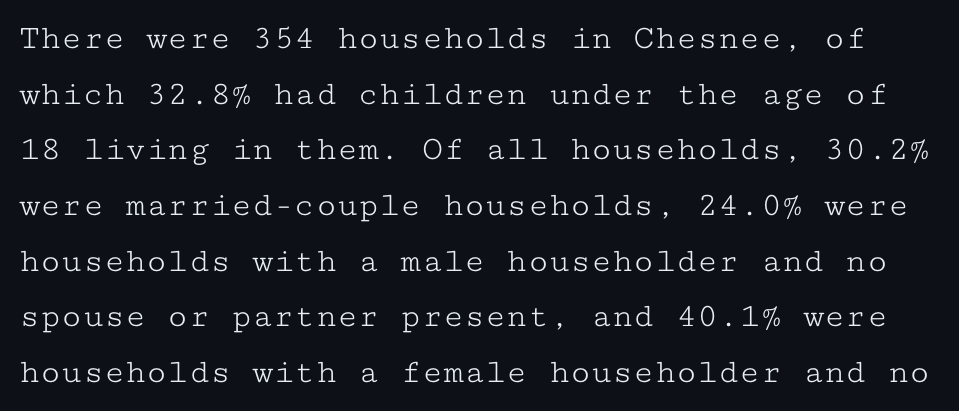
The image shows 35 px light, wide serif type, upright, monospaced; set normal line spacing (1.59x), normal letter spacing, not underlined; low stroke contrast and a medium x-height.
